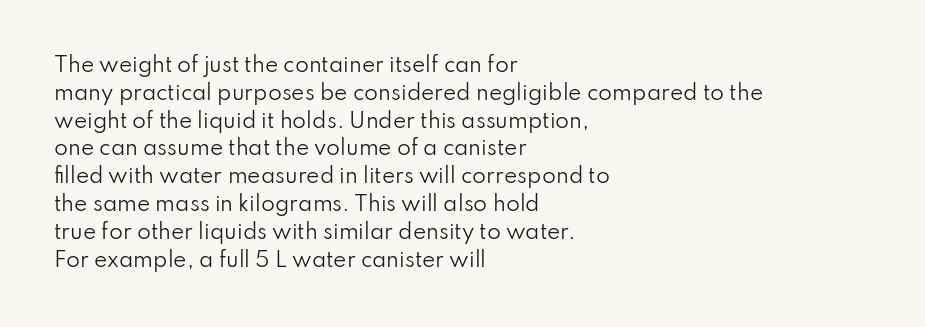
Nothing heavy about these letters — not bold at all. Compared with a centered layout, this one pins lines to the left instead. Spacing between characters is what you'd get straight out of the box. Posture: vertical. Anything drawn beneath the words? Only blank space.
